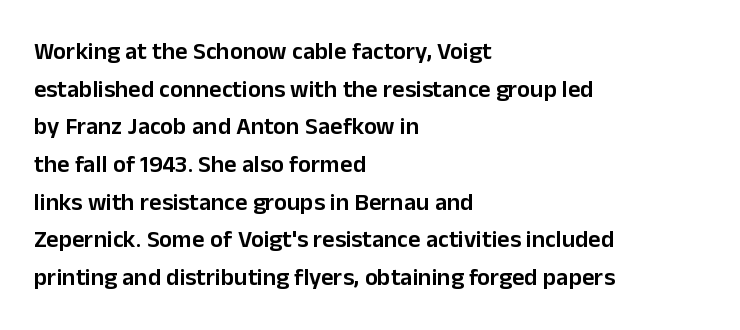
The image shows 24 px text type, upright; set left-aligned, normal line spacing (1.57x), normal letter spacing, not underlined.
